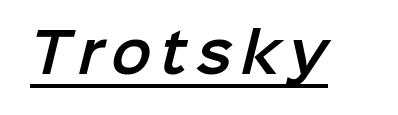
{"serif": "no", "width": "normal", "stroke_contrast": "low", "x_height": "medium", "monospaced": "no", "underline": "yes", "glyph_px": 54}
